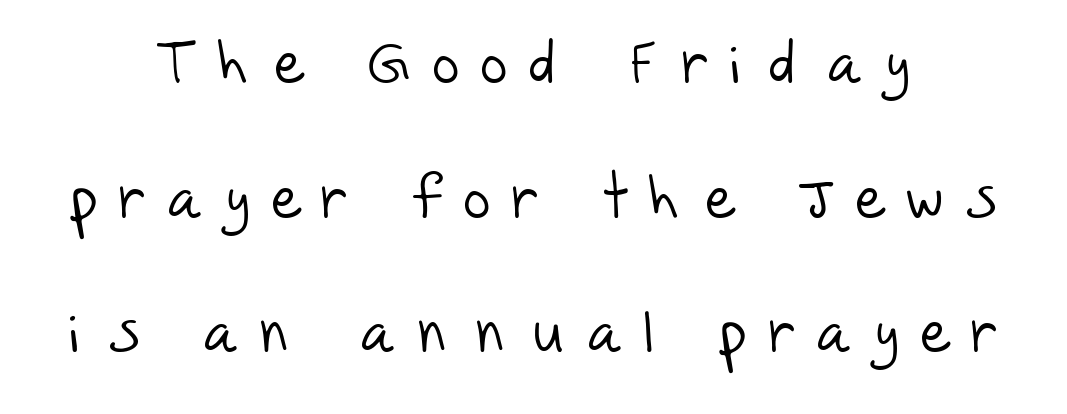
The image shows 59 px light sans-serif type; set loose line spacing (2.28x), unusually wide letter spacing (+0.39 em), not underlined; low stroke contrast and a large x-height.
